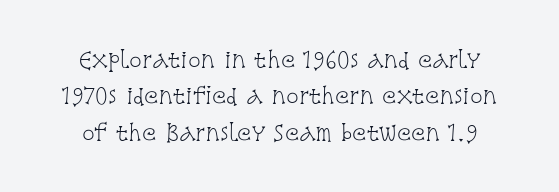
The image shows 21 px text type, upright; set line spacing 1.73x, normal letter spacing, not underlined.
